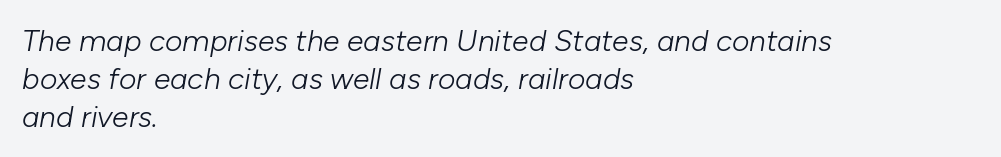
The image shows 30 px light type, italic (leaning right); set left-aligned, normal line spacing (1.26x), normal letter spacing, not underlined; low stroke contrast and a medium x-height.
